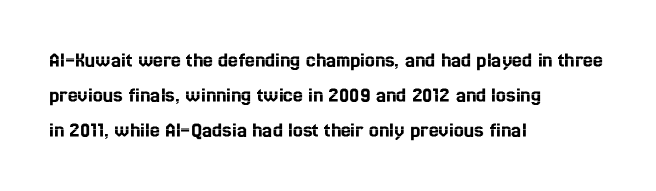
{"italic": "no", "underline": "no", "align": "left", "line_spacing": "normal", "line_spacing_ratio": 1.58, "letter_spacing": "normal", "letter_spacing_em": 0.0, "glyph_px": 22}
